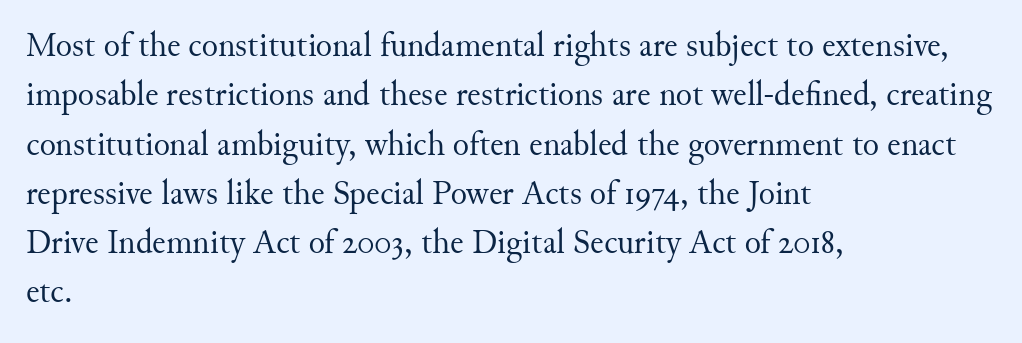
The image shows 34 px regular-weight serif type, upright; set left-aligned, normal line spacing (1.45x), normal letter spacing, not underlined; medium stroke contrast and a small x-height.
